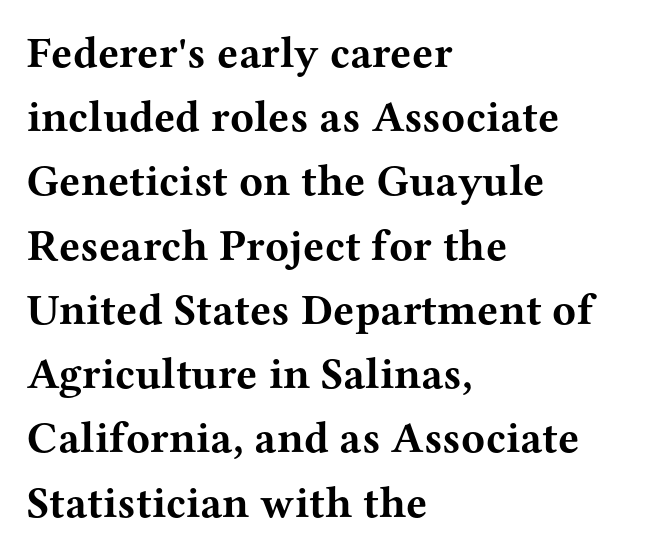
{"serif": "yes", "italic": "no", "bold": "yes", "weight": "bold", "width": "wide", "stroke_contrast": "medium", "x_height": "medium", "monospaced": "no", "underline": "no", "align": "left", "line_spacing": "normal", "line_spacing_ratio": 1.46, "letter_spacing": "normal", "letter_spacing_em": 0.0, "glyph_px": 44}
